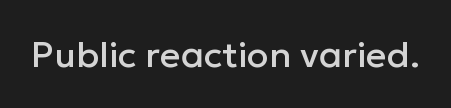
You could not count columns in this text — the font is proportionally spaced. This is roman type, the default non-slanted kind. Short note: letters normally spaced. Clear beneath every line of the passage. Font category for this specimen: sans-serif.
